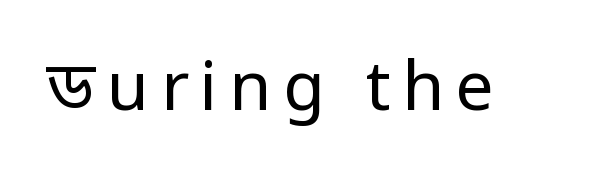
The image shows 68 px regular-weight, condensed sans-serif type, upright; set not underlined; low stroke contrast.
